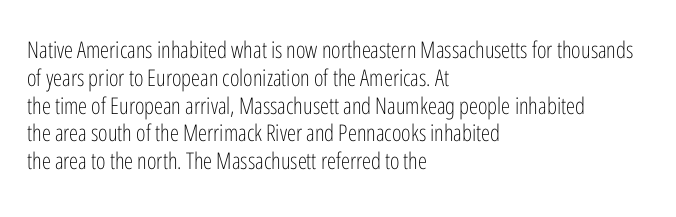
Italic: no, the glyphs are upright roman. Typeset ragged right — the left edge is the straight one. The gaps between neighbouring characters are ordinary and unremarkable. No letter is thick-stroked: the sample isn't bold. Lines of text with bare space underneath.
